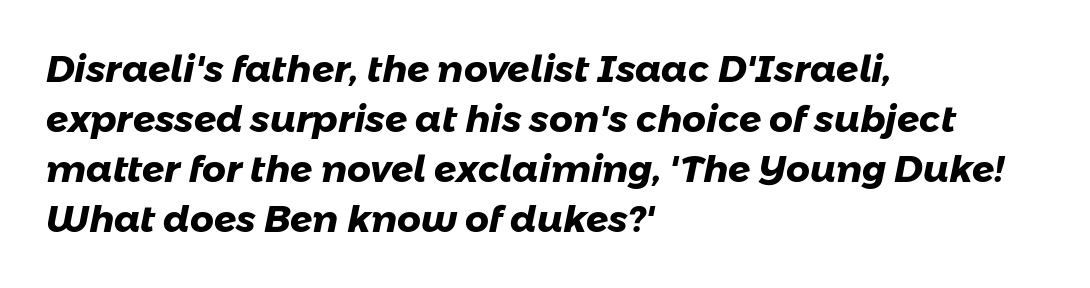
{"serif": "no", "bold": "yes", "weight": "heavy", "width": "normal", "stroke_contrast": "low", "x_height": "medium", "monospaced": "no", "underline": "no", "align": "left", "line_spacing": "normal", "line_spacing_ratio": 1.35, "letter_spacing": "normal", "letter_spacing_em": 0.0, "glyph_px": 37}
